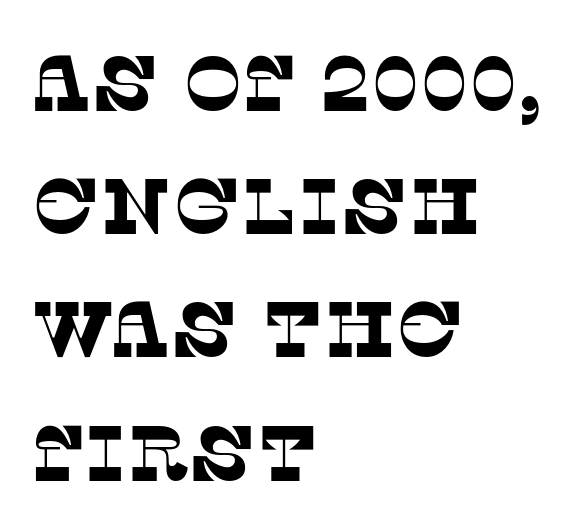
The image shows 79 px serif type; set left-aligned, normal line spacing (1.56x), normal letter spacing, not underlined; low stroke contrast and a large x-height.
